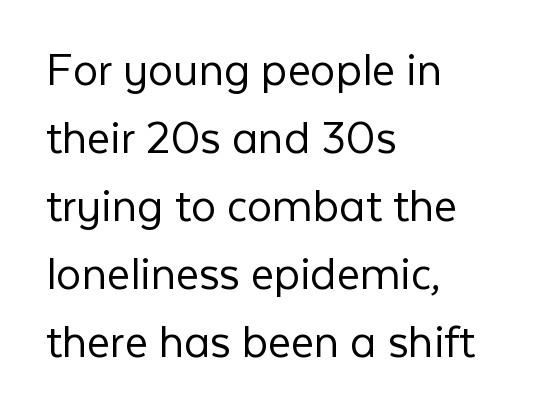
Successive baselines arrive at the customary interval. Proportional: the letters do not fall into vertical columns. The paragraph shown leans on its left margin. Ordinary non-slanted type is in use. Stems and bowls with no extra thickness — not bold. Honestly, there is no underline to notice here at all.
